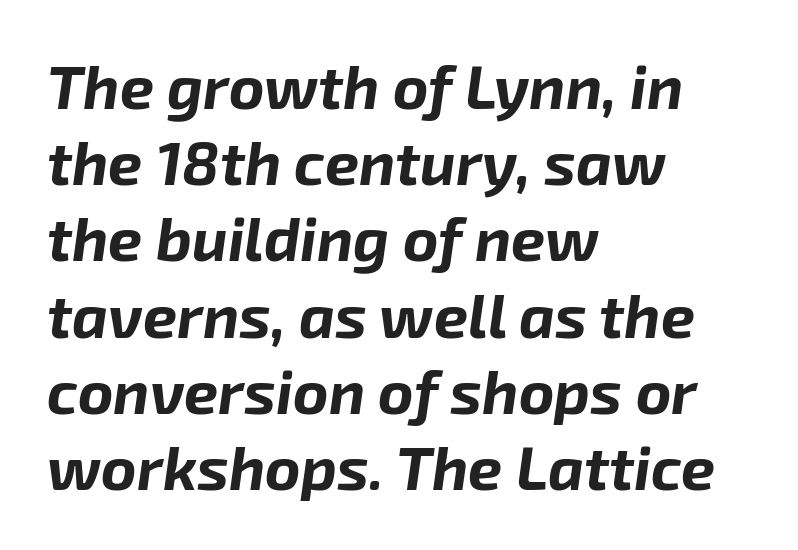
The image shows 61 px bold type, italic (leaning right); set left-aligned, normal line spacing (1.25x), normal letter spacing, not underlined; low stroke contrast and a medium x-height.
